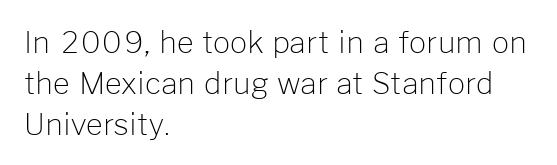
The baseline area is clear. Quick note: interline space is typical. This is roman type, the default non-slanted kind. The lines in this sample share a left origin and differ only in where they stop. Each letter keeps its own natural width here, so spacing adapts to shape.
